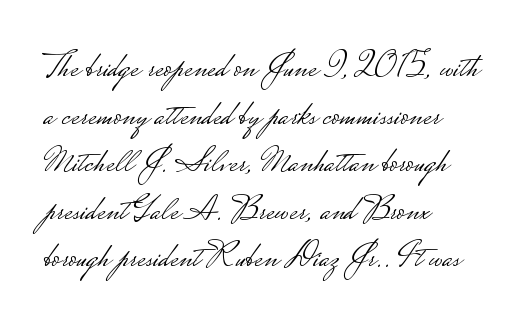
The image shows 36 px light, wide sans-serif type; set left-aligned, normal line spacing (1.32x), normal letter spacing, not underlined; low stroke contrast.
